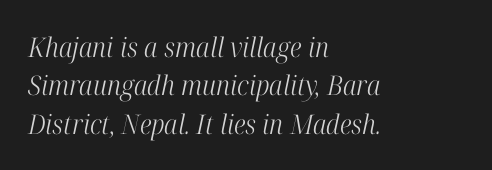
Q: Is the text bold? A: No.
Q: Is the text italic (slanted)? A: Yes, it leans right by about 12 degrees.
Q: Is the text underlined? A: No.
Q: How is the paragraph aligned? A: Left-aligned.
Q: Is the spacing between letters normal or unusually wide? A: Normal.
Q: Is the spacing between lines tight, normal or loose? A: Normal.
